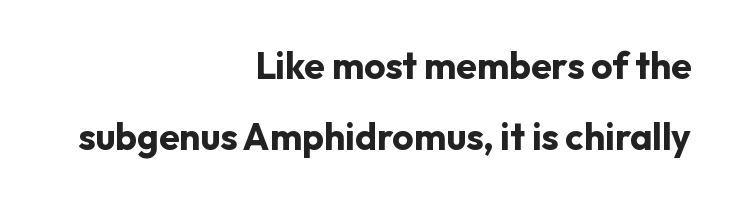
{"serif": "no", "italic": "no", "bold": "yes", "weight": "bold", "width": "normal", "stroke_contrast": "low", "x_height": "medium", "monospaced": "no", "underline": "no", "align": "right", "line_spacing": "loose", "line_spacing_ratio": 1.92, "letter_spacing": "normal", "letter_spacing_em": 0.0, "glyph_px": 37}
